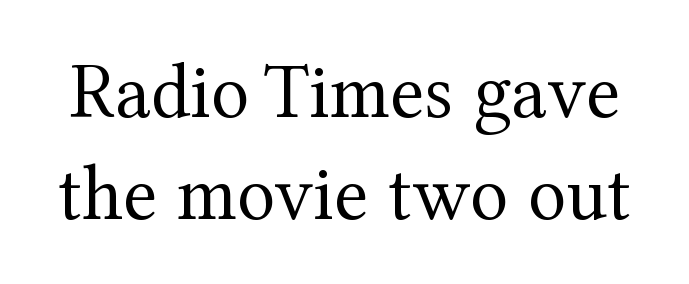
Do the letters lean? They stand straight. The gap between lines stays unmarked. Note: serifs present on the glyphs. How would I describe the line gaps? Plain and ordinary.
